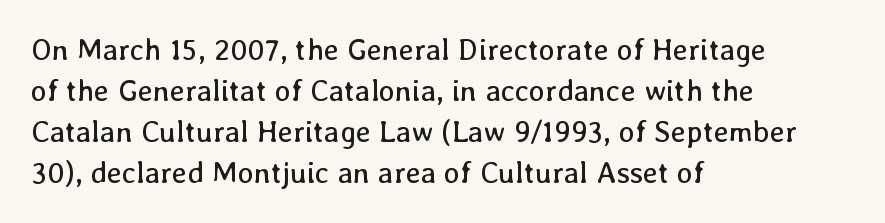
Q: Is the text bold? A: No.
Q: Is the text italic (slanted)? A: No, it is upright.
Q: Is the text underlined? A: No.
Q: How is the paragraph aligned? A: Left-aligned.
Q: Is the spacing between letters normal or unusually wide? A: Normal.
Q: Is the spacing between lines tight, normal or loose? A: Normal.
Q: Width (condensed, normal, or wide)? A: Normal.
Q: Stroke contrast? A: Low.
Q: x-height? A: Medium.
Q: Monospaced? A: No.
